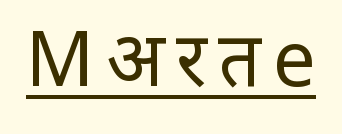
Q: Is the text bold? A: No.
Q: Is the text italic (slanted)? A: No, it is upright.
Q: Is the typeface a serif or a sans-serif typeface? A: Sans-serif.
Q: Is the text underlined? A: Yes.
Q: Width (condensed, normal, or wide)? A: Condensed.
Q: Stroke contrast? A: Low.
Q: x-height? A: Large.
Q: Monospaced? A: No.
